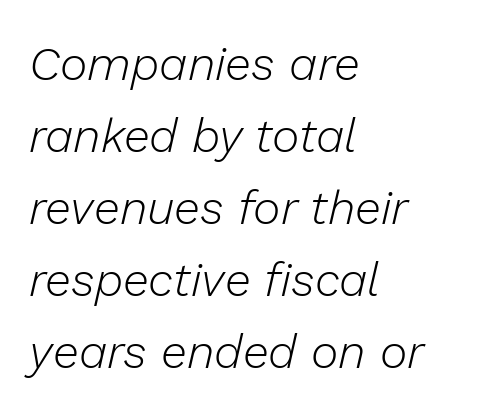
The paragraph has a hard left edge and a soft right edge. Notice how descenders clear the ascenders below comfortably — that's standard leading. These lines keep a tight, regular rhythm from letter to letter. Is this a heavy cut? Hardly; it is regular or lighter.
